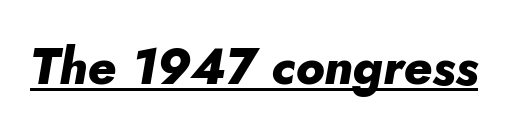
This is underlined copy, the kind a proofreader might mark for attention. Spacing verdict: proportional, widths tailored to each character. Spacing between characters is what you'd get straight out of the box. There's an unmistakable incline to the writing here. The letters are bold, with thick, heavy strokes.
